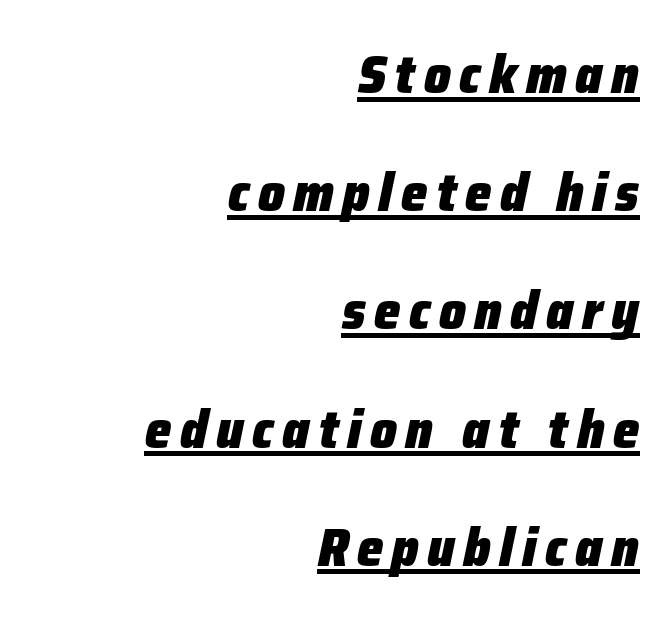
{"italic": "yes", "lean": "right", "slant_degrees": 12, "bold": "yes", "weight": "heavy", "width": "normal", "stroke_contrast": "low", "x_height": "medium", "monospaced": "no", "underline": "yes", "align": "right", "line_spacing": "loose", "line_spacing_ratio": 2.23, "glyph_px": 53}
